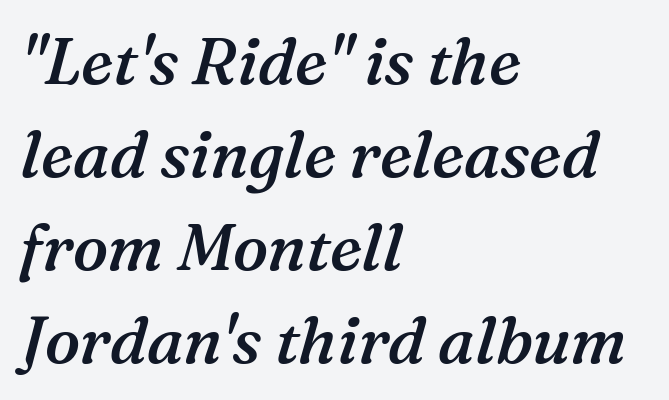
{"serif": "yes", "italic": "yes", "lean": "right", "slant_degrees": 16, "bold": "semi", "weight": "semibold", "width": "normal", "stroke_contrast": "medium", "x_height": "medium", "monospaced": "no", "underline": "no", "align": "left", "line_spacing": "normal", "line_spacing_ratio": 1.43, "letter_spacing": "normal", "letter_spacing_em": 0.0, "glyph_px": 65}
